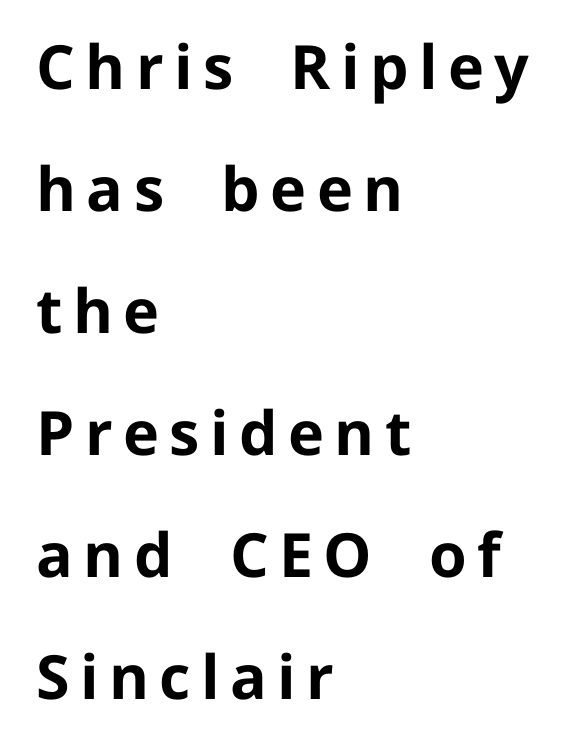
Q: Is the text bold? A: Yes.
Q: Is the text italic (slanted)? A: No, it is upright.
Q: Is the typeface a serif or a sans-serif typeface? A: Sans-serif.
Q: Is the text underlined? A: No.
Q: How is the paragraph aligned? A: Left-aligned.
Q: Is the spacing between lines tight, normal or loose? A: Loose.
Q: Width (condensed, normal, or wide)? A: Normal.
Q: Stroke contrast? A: Low.
Q: x-height? A: Medium.
Q: Monospaced? A: No.
